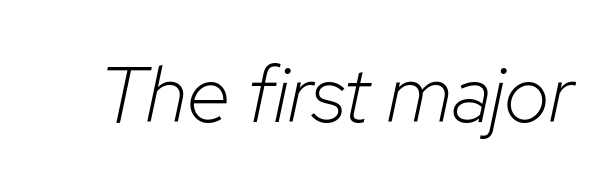
Spacing between characters is what you'd get straight out of the box. Plain, unruled lines of type. The font's italic variant was chosen for this text. Summary of weight: not heavy and not bold. This sample has the flowing, uneven cadence of proportional lettering.
